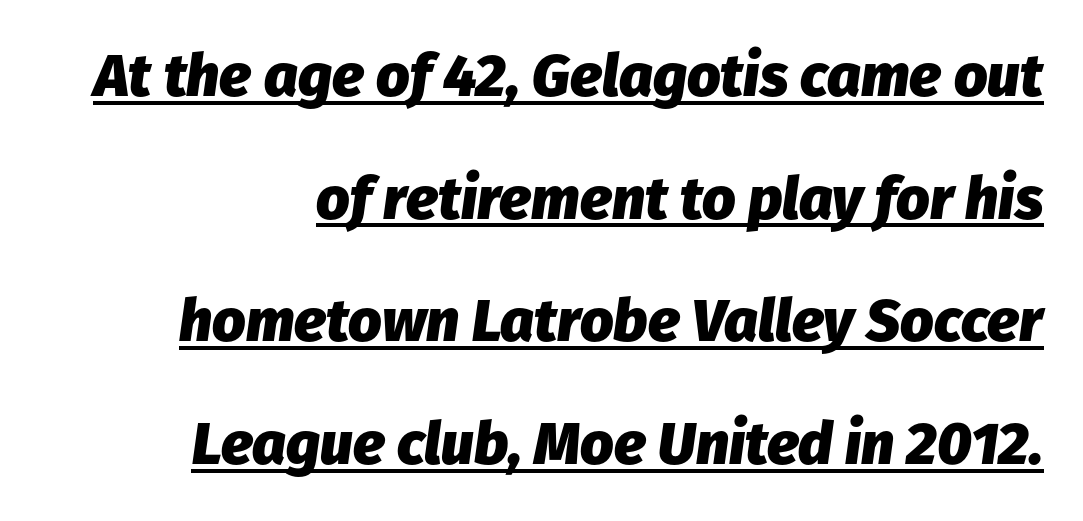
Alignment: flush right. Nothing unusual about the tracking: characters are spaced as the font intends. In designer terms, the underline attribute is active on this setting. Here the designer chose a conventional face with non-uniform glyph widths.
